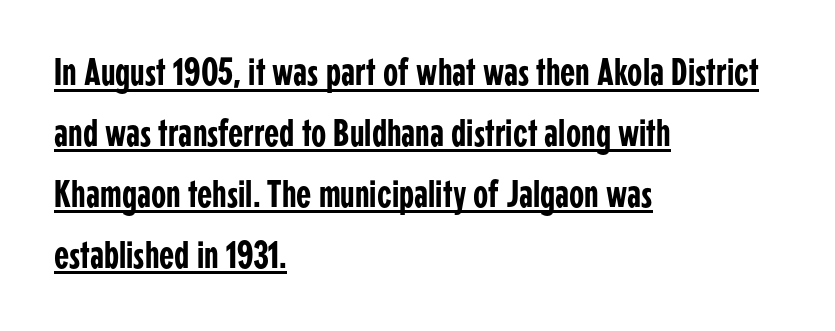
Q: Is the text italic (slanted)? A: No, it is upright.
Q: Is the typeface a serif or a sans-serif typeface? A: Sans-serif.
Q: Is the text underlined? A: Yes.
Q: How is the paragraph aligned? A: Left-aligned.
Q: Is the spacing between letters normal or unusually wide? A: Normal.
Q: Is the spacing between lines tight, normal or loose? A: Normal.
Q: Width (condensed, normal, or wide)? A: Condensed.
Q: Stroke contrast? A: Low.
Q: x-height? A: Medium.
Q: Monospaced? A: No.
